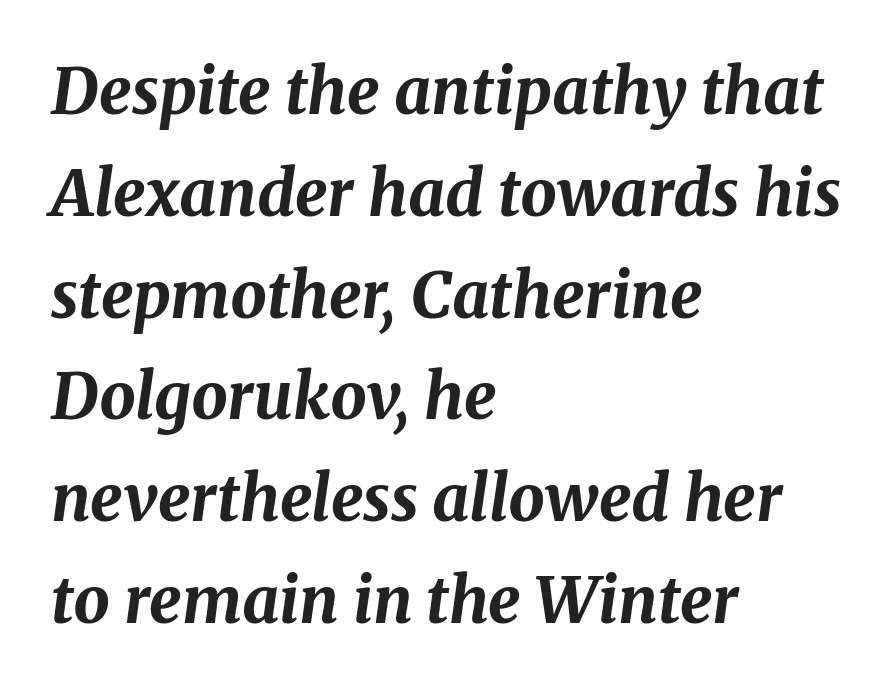
The tracking reads as untouched default to a designer's eye. The rendering uses natural spacing where letterforms have individual widths. The lines in this sample share a left origin and differ only in where they stop. Honestly, the row spacing looks completely unremarkable. There's an unmistakable incline to the writing here. Anything drawn beneath the words? Only blank space.
